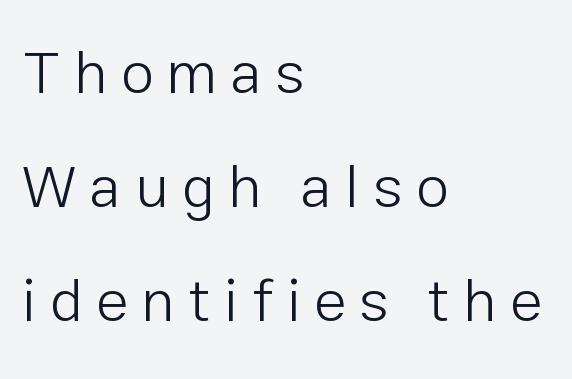
{"serif": "no", "italic": "no", "bold": "no", "weight": "light", "width": "normal", "stroke_contrast": "low", "x_height": "medium", "monospaced": "no", "underline": "no", "align": "left", "line_spacing": "loose", "line_spacing_ratio": 1.9, "letter_spacing": "wide", "letter_spacing_em": 0.22, "glyph_px": 60}
